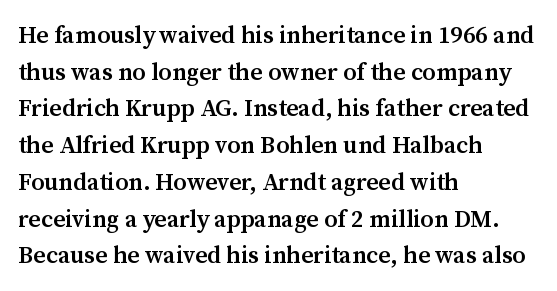
If you drew a line through each stem, it would be perfectly vertical. Each line starts at the same left margin while the right side varies. The string is rendered with underlining switched off. In terms of weight, the rendering is demibold, just under bold.
